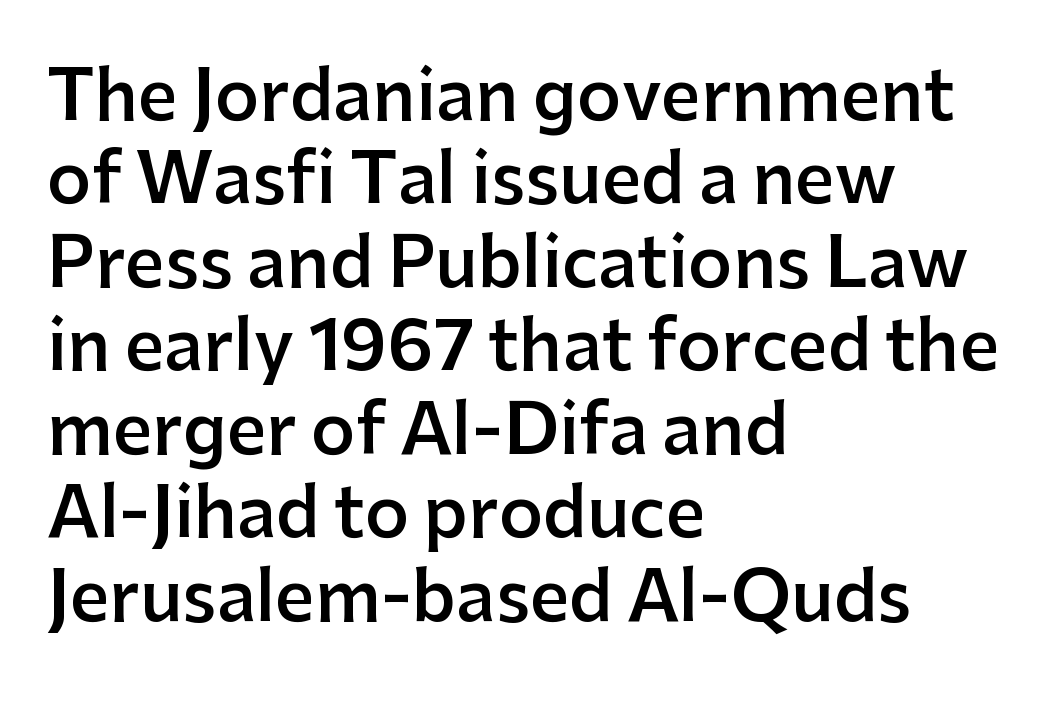
The image shows 69 px semibold sans-serif type, upright; set left-aligned, line spacing 1.21x, normal letter spacing, not underlined; low stroke contrast and a medium x-height.
